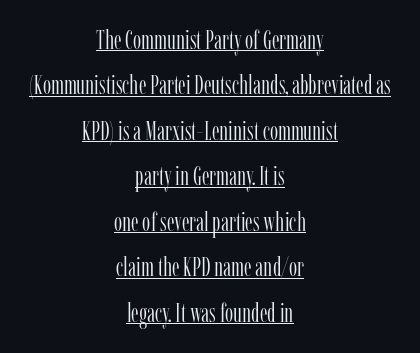
Letter spacing: default. Casual observation: everything's sitting right in the middle. A quiet, ordinary-to-light weight characterises the typeface. The rendered words wear a rule along their underside. Every character sits straight up, as roman type does.
